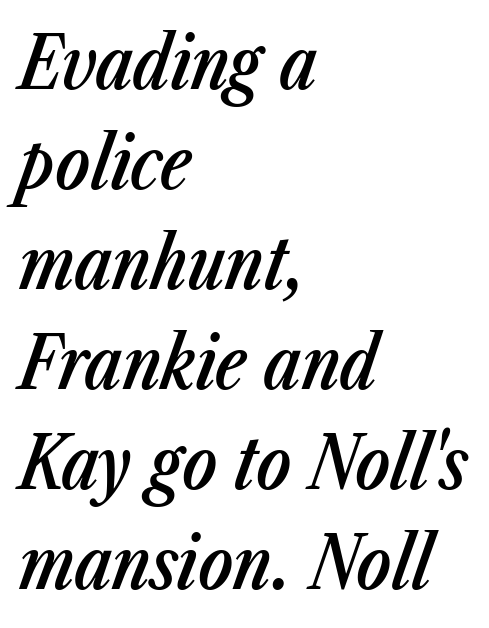
The image shows 72 px semibold, condensed type, italic (leaning right); set left-aligned, normal line spacing (1.39x), normal letter spacing, not underlined; low stroke contrast and a medium x-height.
